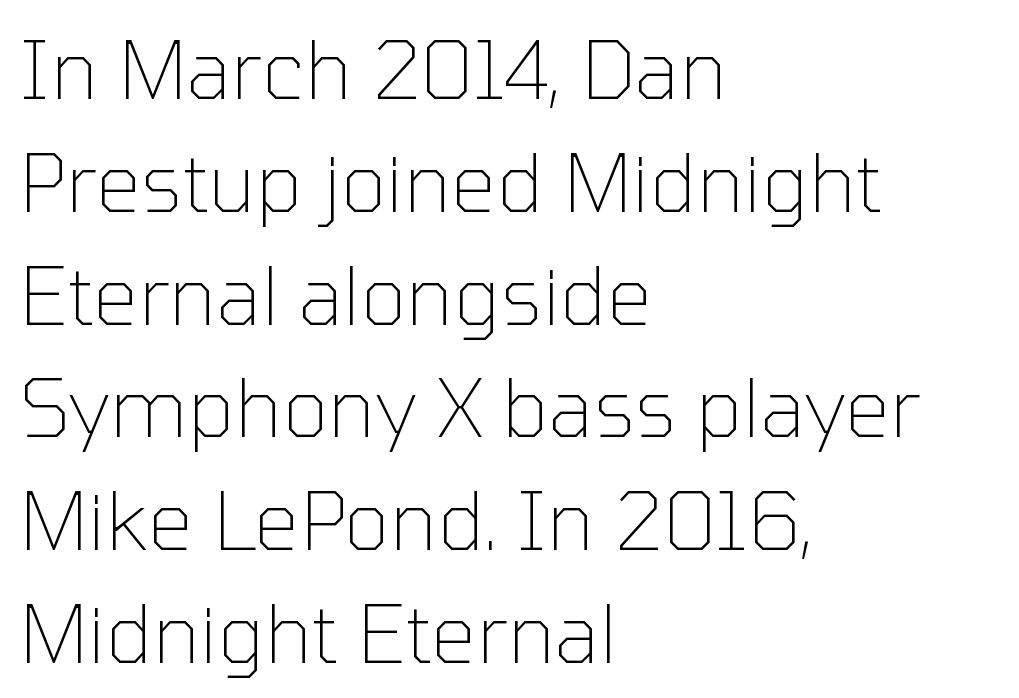
The paragraph shown leans on its left margin. This rendering employs a face without finishing strokes, i.e., a sans-serif. Default kerning and tracking; the words read as compact shapes. Spacing verdict: proportional, widths tailored to each character. Posture: vertical. The strip under each line holds only bare page.
